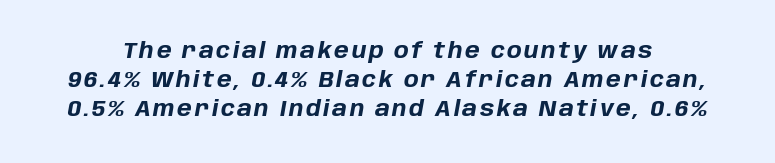
The typography opts for an oblique posture over an upright one. The baseline area is clear. The lines sit at an ordinary, default distance from one another. Strong, thick strokes mark this as bold type.
